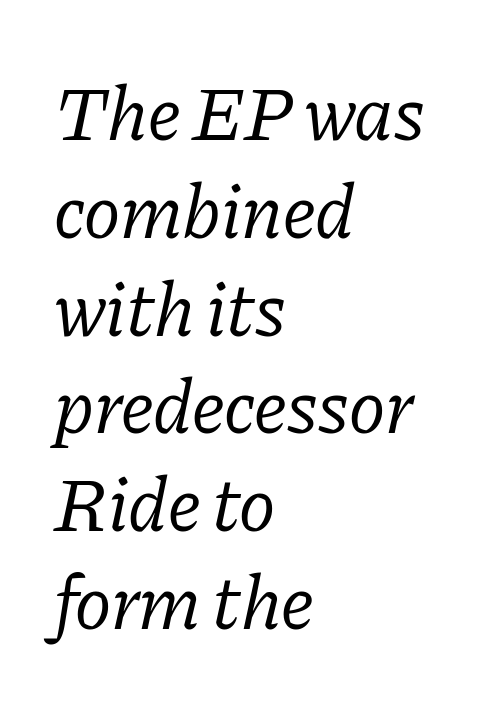
The specimen omits any rule beneath the text block's lines. Regarding leading, the lines here are spaced in the standard way. Teacher's note: observe the even left margin — that is flush-left alignment. The characters display serif detailing at their extremities. The weight tops out at a normal text grade. Would a proofreader flag this as italicized? Yes.
